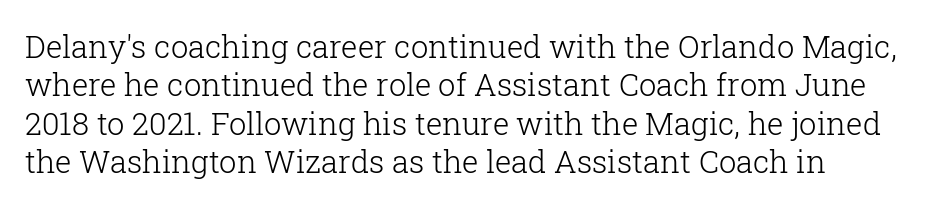
A typesetter would call this proportional, since set widths differ per character. Counters stay open thanks to moderate or lighter strokes. A typesetter would call this zero additional tracking. Short and long lines alike share a common starting point at left.
